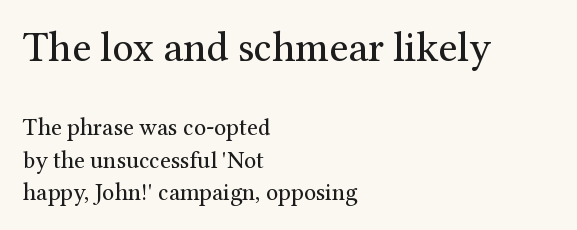
{"serif": "yes", "italic": "no", "bold": "no", "weight": "regular", "width": "normal", "stroke_contrast": "medium", "x_height": "medium", "monospaced": "no", "underline": "no", "align": "left", "line_spacing": "normal", "line_spacing_ratio": 1.35, "letter_spacing": "normal", "letter_spacing_em": 0.0, "larger_block": "first", "size_ratio": 1.75, "glyph_px": 42}
